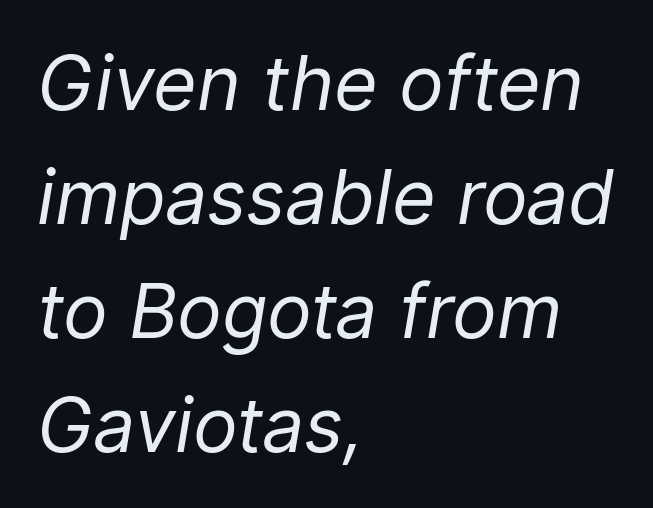
{"italic": "yes", "lean": "right", "slant_degrees": 9, "bold": "no", "weight": "regular", "width": "normal", "stroke_contrast": "low", "x_height": "medium", "monospaced": "no", "underline": "no", "align": "left", "line_spacing": "normal", "line_spacing_ratio": 1.52, "letter_spacing": "normal", "letter_spacing_em": 0.0, "glyph_px": 75}
